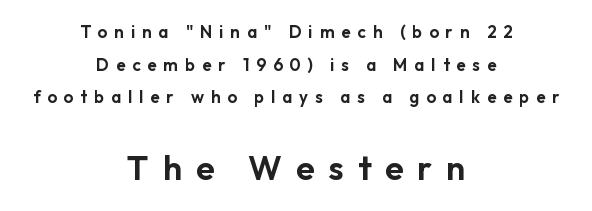
Q: Is the text italic (slanted)? A: No, it is upright.
Q: Is the typeface a serif or a sans-serif typeface? A: Sans-serif.
Q: Is the text underlined? A: No.
Q: How is the paragraph aligned? A: Centered.
Q: Is the spacing between letters normal or unusually wide? A: Unusually wide.
Q: Is the spacing between lines tight, normal or loose? A: Loose.
Q: Which block of text is set in a larger size, the first (top) or the second (bottom)? A: The second (bottom) one.
Q: Width (condensed, normal, or wide)? A: Normal.
Q: Stroke contrast? A: Low.
Q: x-height? A: Medium.
Q: Monospaced? A: No.
